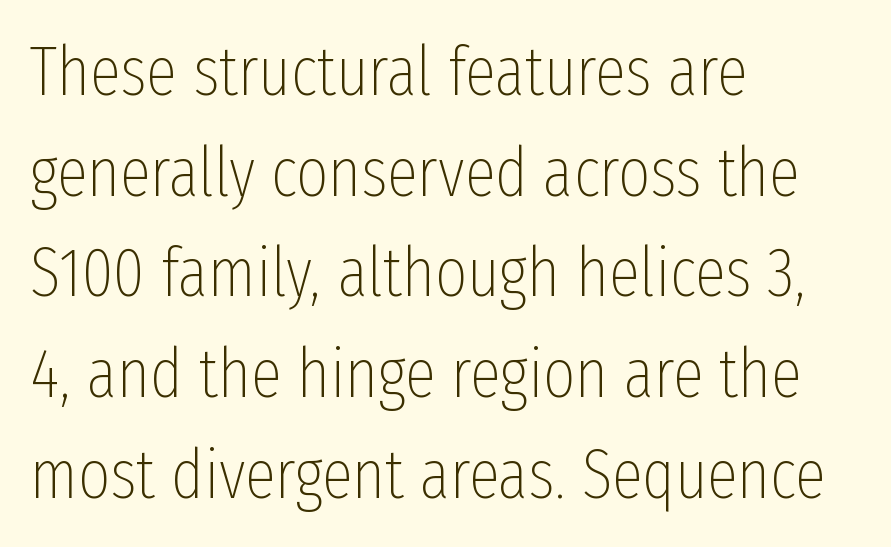
Reading down the column, the eye jumps a familiar distance to each next line. Alignment: flush left. Posture: upright roman. Plain, unruled lines of type.
